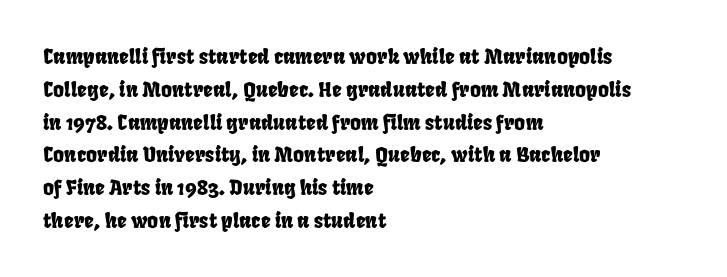
Q: Is the text underlined? A: No.
Q: How is the paragraph aligned? A: Left-aligned.
Q: Is the spacing between letters normal or unusually wide? A: Normal.
Q: Is the spacing between lines tight, normal or loose? A: Normal.
